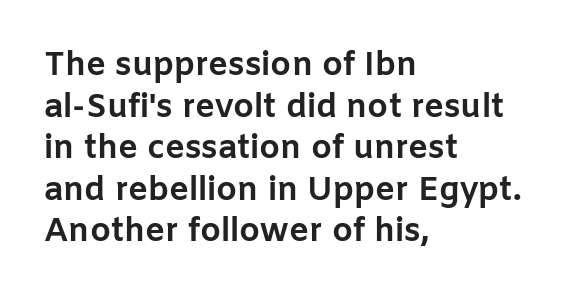
{"serif": "no", "italic": "no", "bold": "yes", "weight": "bold", "width": "normal", "stroke_contrast": "low", "x_height": "medium", "monospaced": "no", "underline": "no", "align": "left", "line_spacing": "normal", "line_spacing_ratio": 1.26, "letter_spacing": "normal", "letter_spacing_em": 0.0, "glyph_px": 33}
